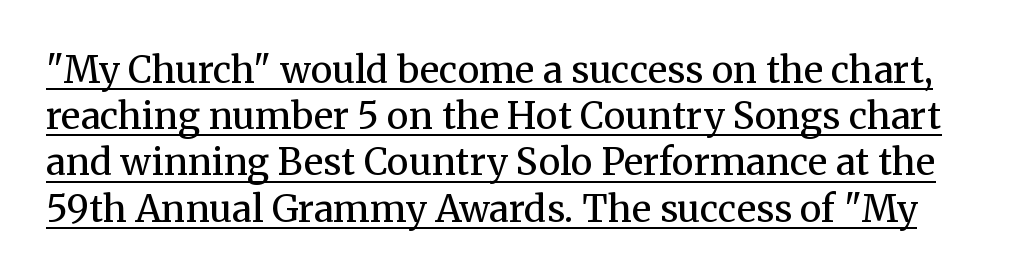
{"serif": "yes", "italic": "no", "bold": "no", "weight": "regular", "width": "normal", "stroke_contrast": "medium", "x_height": "medium", "monospaced": "no", "underline": "yes", "line_spacing": "normal", "line_spacing_ratio": 1.25, "letter_spacing": "normal", "letter_spacing_em": 0.0, "glyph_px": 37}
